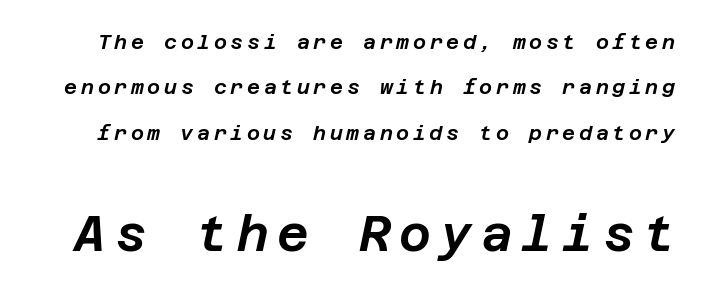
{"italic": "yes", "lean": "right", "slant_degrees": 12, "width": "normal", "stroke_contrast": "low", "x_height": "large", "underline": "no", "line_spacing": "loose", "line_spacing_ratio": 2.27, "larger_block": "second", "size_ratio": 2.45, "glyph_px": 49}
